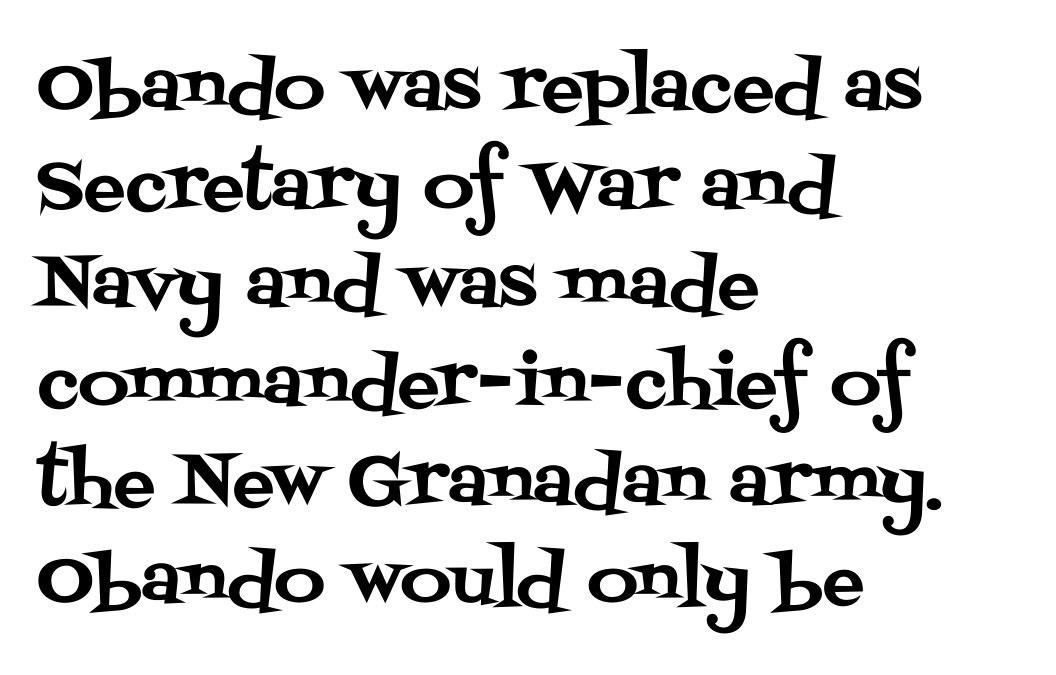
Q: Is the text italic (slanted)? A: No, it is upright.
Q: Is the typeface a serif or a sans-serif typeface? A: Serif.
Q: Is the text underlined? A: No.
Q: How is the paragraph aligned? A: Left-aligned.
Q: Is the spacing between letters normal or unusually wide? A: Normal.
Q: Is the spacing between lines tight, normal or loose? A: Normal.
Q: Width (condensed, normal, or wide)? A: Normal.
Q: Stroke contrast? A: Medium.
Q: x-height? A: Large.
Q: Monospaced? A: No.
